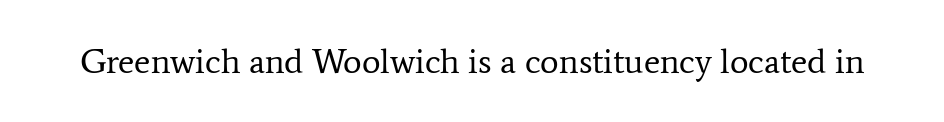
The image shows 35 px regular-weight serif type, upright; set normal letter spacing, not underlined; low stroke contrast and a medium x-height.
